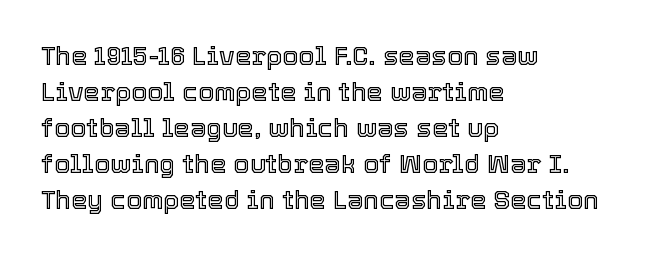
The image shows 26 px text type, upright; set left-aligned, normal line spacing (1.38x), normal letter spacing, not underlined.
